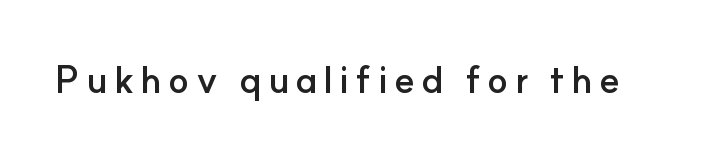
Q: Is the text bold? A: Yes.
Q: Is the text italic (slanted)? A: No, it is upright.
Q: Is the typeface a serif or a sans-serif typeface? A: Sans-serif.
Q: Is the text underlined? A: No.
Q: Width (condensed, normal, or wide)? A: Normal.
Q: Stroke contrast? A: Low.
Q: x-height? A: Small.
Q: Monospaced? A: No.
